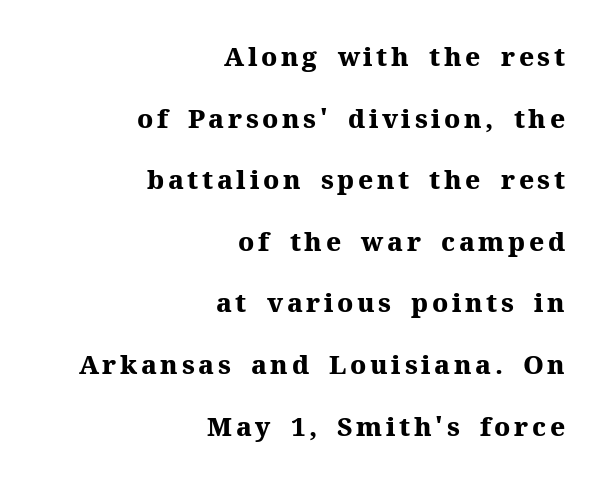
Leading: increased. What weight is shown? A full bold with thick strokes. Horizontally, the lines are justified to the trailing edge only. Quick note: not italic, upright. Descender tails drop into unmarked territory.
